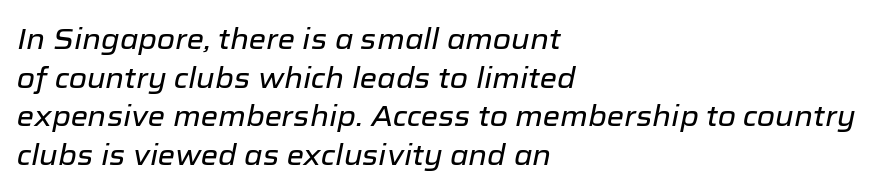
Q: Is the text italic (slanted)? A: Yes, it leans right by about 12 degrees.
Q: Is the text underlined? A: No.
Q: How is the paragraph aligned? A: Left-aligned.
Q: Is the spacing between letters normal or unusually wide? A: Normal.
Q: Is the spacing between lines tight, normal or loose? A: Normal.
Q: Width (condensed, normal, or wide)? A: Normal.
Q: Stroke contrast? A: Low.
Q: x-height? A: Medium.
Q: Monospaced? A: No.
